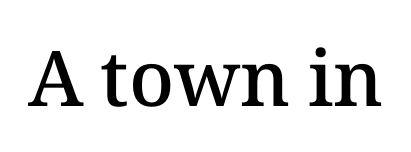
Q: Is the text bold? A: Semi-bold.
Q: Is the text italic (slanted)? A: No, it is upright.
Q: Is the text underlined? A: No.
Q: Is the spacing between letters normal or unusually wide? A: Normal.
Q: Width (condensed, normal, or wide)? A: Normal.
Q: Stroke contrast? A: Medium.
Q: x-height? A: Medium.
Q: Monospaced? A: No.
